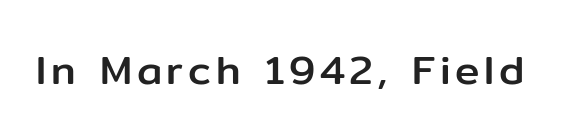
A typesetter would mark this as roman, not italic. Character widths vary here, with narrow letters taking less room than wide ones. The baseline area is clear. The typeface chosen for these lines omits serifs.
